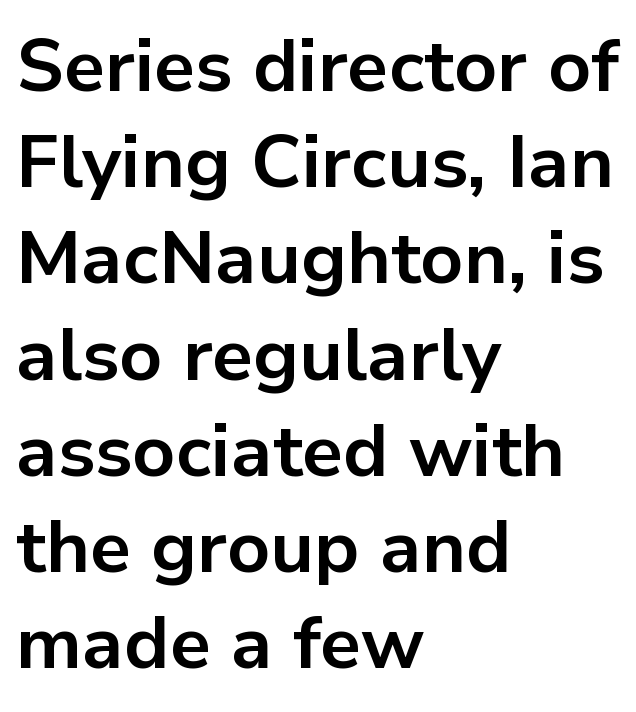
Q: Is the text bold? A: Yes.
Q: Is the text italic (slanted)? A: No, it is upright.
Q: Is the typeface a serif or a sans-serif typeface? A: Sans-serif.
Q: Is the text underlined? A: No.
Q: How is the paragraph aligned? A: Left-aligned.
Q: Is the spacing between letters normal or unusually wide? A: Normal.
Q: Is the spacing between lines tight, normal or loose? A: Normal.
Q: Width (condensed, normal, or wide)? A: Normal.
Q: Stroke contrast? A: Low.
Q: x-height? A: Medium.
Q: Monospaced? A: No.
